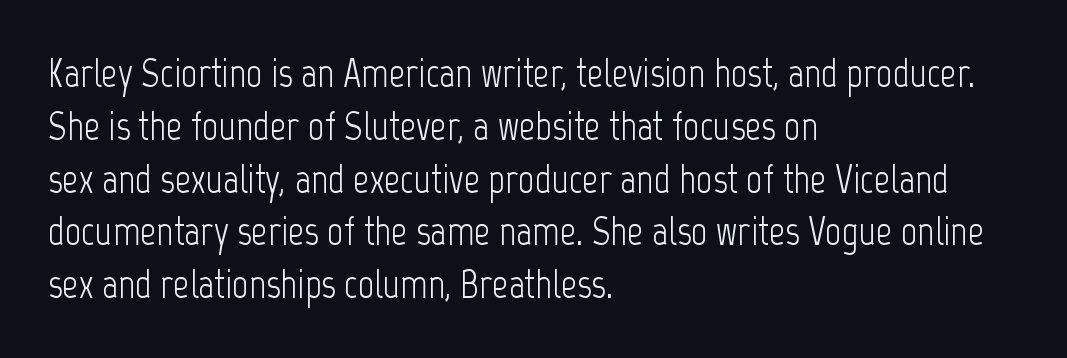
Q: Is the text bold? A: No.
Q: Is the text italic (slanted)? A: No, it is upright.
Q: Is the typeface a serif or a sans-serif typeface? A: Sans-serif.
Q: Is the text underlined? A: No.
Q: How is the paragraph aligned? A: Left-aligned.
Q: Is the spacing between letters normal or unusually wide? A: Normal.
Q: Is the spacing between lines tight, normal or loose? A: Normal.
Q: Width (condensed, normal, or wide)? A: Condensed.
Q: Stroke contrast? A: Low.
Q: x-height? A: Medium.
Q: Monospaced? A: No.
